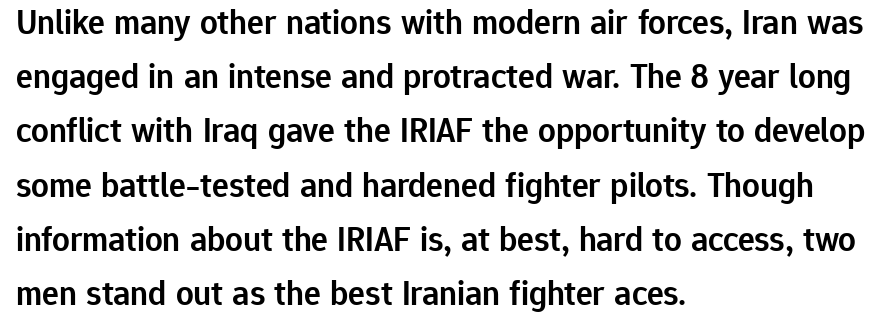
The letters sit at their default tracking, neither squeezed nor spread. Whoever set this chose a conventional vertical rhythm. Set as a demibold, roughly 600 on the weight scale. A student would call this left alignment; a typographer would say flush left, rag right. This sample uses an upright cut, with every glyph sitting square on the baseline.
